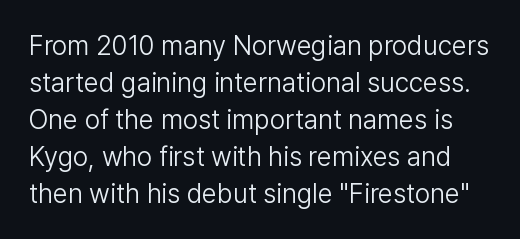
Students, observe: this is what conventionally led text looks like. Rule under the text: the space is simply empty. The letterforms sit shoulder to shoulder at normal distance. The letters look calm and open, with moderate or lighter stems. The lettering holds an erect, upright posture throughout.
